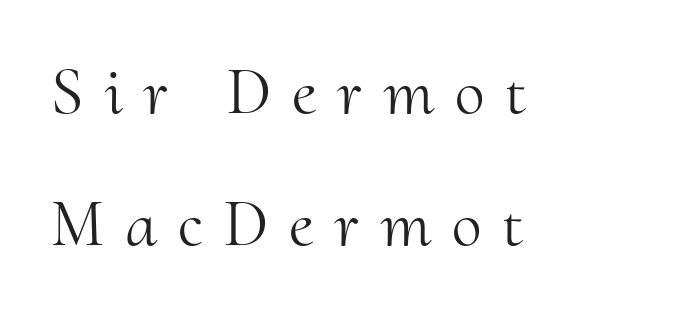
The face used here is rendered with a markedly widened letterfit. Counters stay open thanks to moderate or lighter strokes. Stroke terminals: seriffed. The lines are quadded left.
